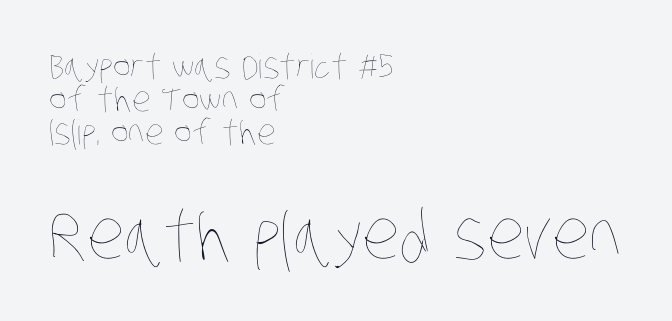
Q: Is the text bold? A: No.
Q: Is the text underlined? A: No.
Q: How is the paragraph aligned? A: Left-aligned.
Q: Is the spacing between letters normal or unusually wide? A: Normal.
Q: Is the spacing between lines tight, normal or loose? A: Tight.
Q: Which block of text is set in a larger size, the first (top) or the second (bottom)? A: The second (bottom) one.
Q: Width (condensed, normal, or wide)? A: Condensed.
Q: Stroke contrast? A: Low.
Q: x-height? A: Large.
Q: Monospaced? A: No.
